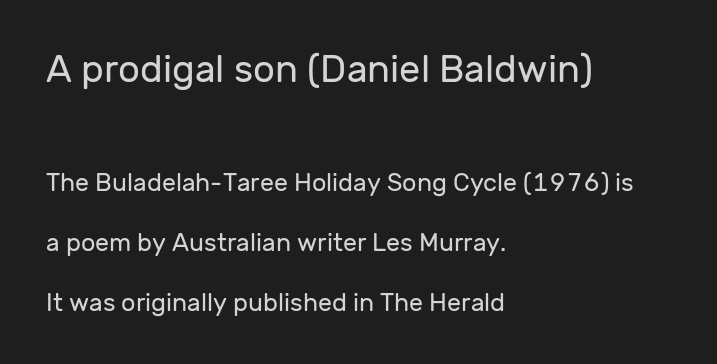
Q: Is the text bold? A: No.
Q: Is the text italic (slanted)? A: No, it is upright.
Q: Is the typeface a serif or a sans-serif typeface? A: Sans-serif.
Q: Is the text underlined? A: No.
Q: How is the paragraph aligned? A: Left-aligned.
Q: Is the spacing between letters normal or unusually wide? A: Normal.
Q: Is the spacing between lines tight, normal or loose? A: Loose.
Q: Which block of text is set in a larger size, the first (top) or the second (bottom)? A: The first (top) one.
Q: Width (condensed, normal, or wide)? A: Normal.
Q: Stroke contrast? A: Low.
Q: x-height? A: Medium.
Q: Monospaced? A: No.
